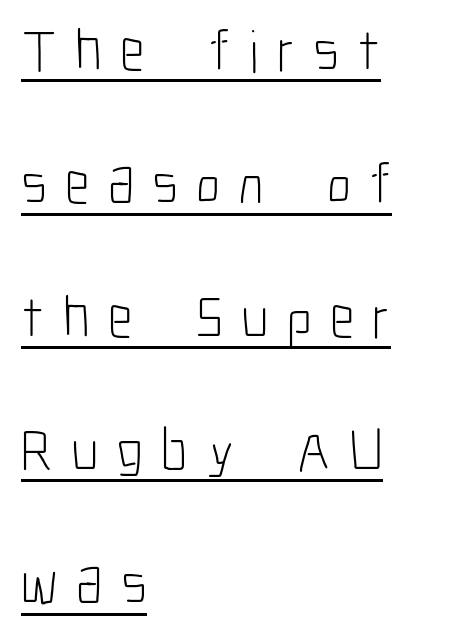
Typeset ragged right — the left edge is the straight one. Quick note: underline on. The letters carry no serifs — their stems end cleanly without finishing strokes. Compared with typical body copy, the letter spacing here is much looser. Character widths vary here, with narrow letters taking less room than wide ones.
